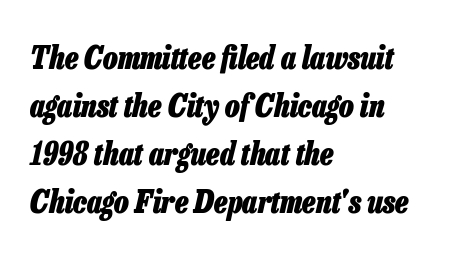
Q: Is the text bold? A: Yes.
Q: Is the text italic (slanted)? A: Yes, it leans right by about 13 degrees.
Q: Is the text underlined? A: No.
Q: How is the paragraph aligned? A: Left-aligned.
Q: Is the spacing between letters normal or unusually wide? A: Normal.
Q: Is the spacing between lines tight, normal or loose? A: Normal.
Q: Width (condensed, normal, or wide)? A: Condensed.
Q: Stroke contrast? A: Low.
Q: x-height? A: Medium.
Q: Monospaced? A: No.
